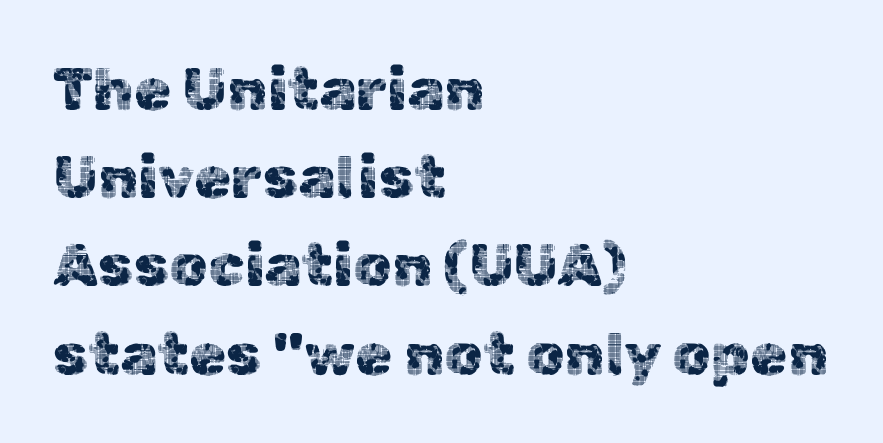
Q: Is the text italic (slanted)? A: No, it is upright.
Q: Is the typeface a serif or a sans-serif typeface? A: Sans-serif.
Q: Is the text underlined? A: No.
Q: How is the paragraph aligned? A: Left-aligned.
Q: Is the spacing between letters normal or unusually wide? A: Normal.
Q: Is the spacing between lines tight, normal or loose? A: Normal.
Q: Width (condensed, normal, or wide)? A: Normal.
Q: x-height? A: Medium.
Q: Monospaced? A: No.
